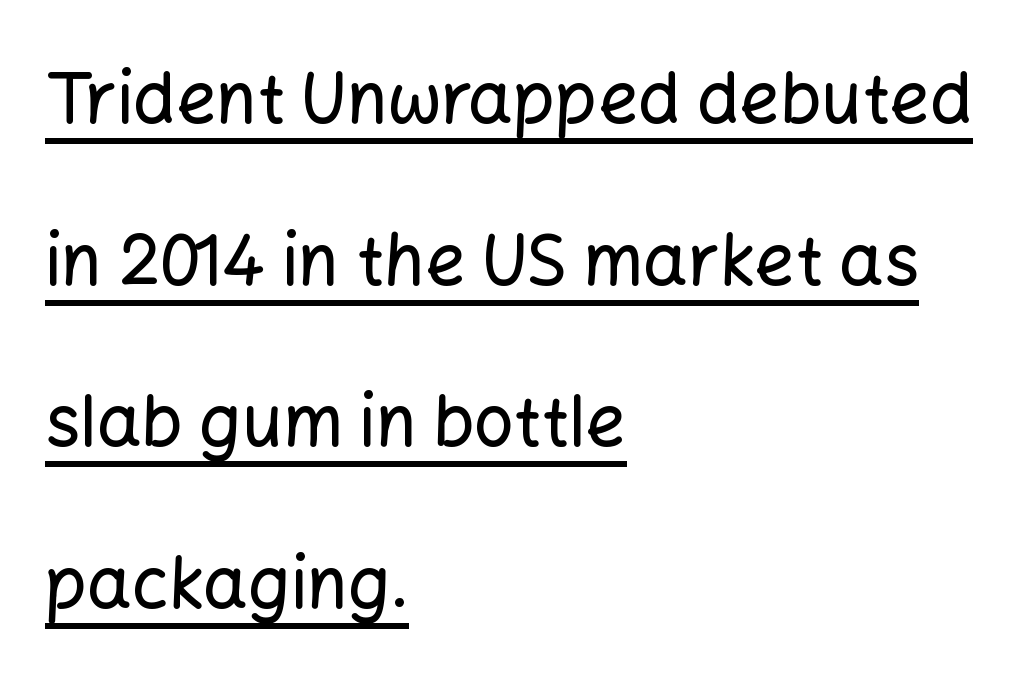
Q: Is the text italic (slanted)? A: No, it is upright.
Q: Is the typeface a serif or a sans-serif typeface? A: Sans-serif.
Q: Is the text underlined? A: Yes.
Q: How is the paragraph aligned? A: Left-aligned.
Q: Is the spacing between letters normal or unusually wide? A: Normal.
Q: Is the spacing between lines tight, normal or loose? A: Loose.
Q: Width (condensed, normal, or wide)? A: Normal.
Q: Stroke contrast? A: Low.
Q: x-height? A: Medium.
Q: Monospaced? A: No.
